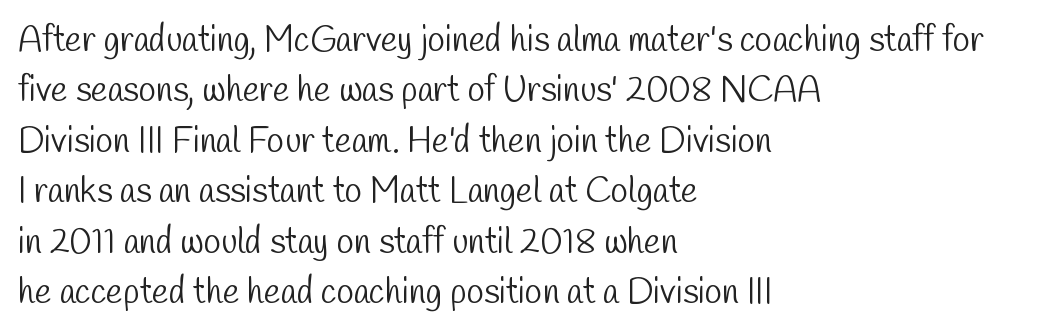
Each line starts at the same left margin while the right side varies. Type style note: lacks serifs. Vertical stems look standard width or narrower in stroke. This rendering leaves character spacing at its baseline value.
